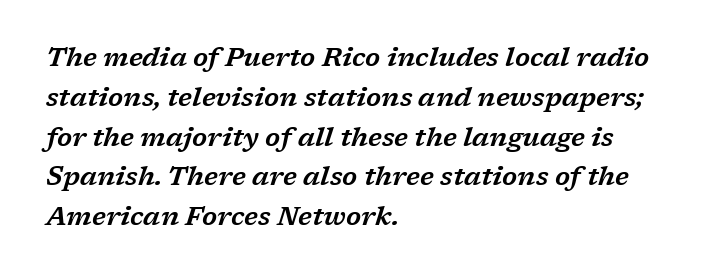
{"italic": "yes", "lean": "right", "slant_degrees": 17, "underline": "no", "align": "left", "line_spacing": "normal", "line_spacing_ratio": 1.53, "letter_spacing": "normal", "letter_spacing_em": 0.0, "glyph_px": 26}
